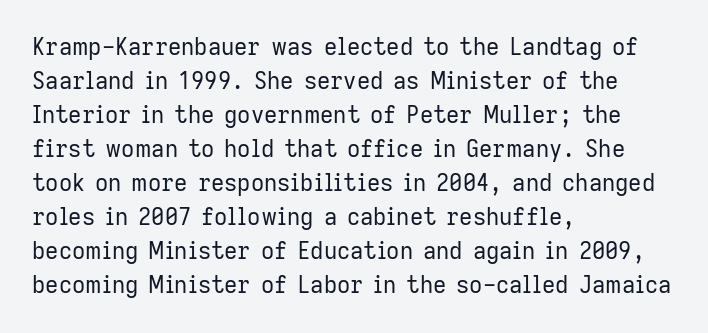
{"italic": "no", "bold": "no", "underline": "no", "align": "left", "line_spacing": "normal", "line_spacing_ratio": 1.48, "letter_spacing": "normal", "letter_spacing_em": 0.0, "glyph_px": 23}
